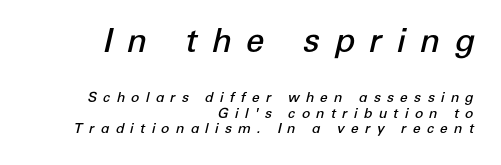
Q: Is the text bold? A: Semi-bold.
Q: Is the text italic (slanted)? A: Yes, it leans right by about 12 degrees.
Q: Is the text underlined? A: No.
Q: How is the paragraph aligned? A: Right-aligned.
Q: Is the spacing between letters normal or unusually wide? A: Unusually wide.
Q: Is the spacing between lines tight, normal or loose? A: Tight.
Q: Which block of text is set in a larger size, the first (top) or the second (bottom)? A: The first (top) one.
Q: Width (condensed, normal, or wide)? A: Normal.
Q: Stroke contrast? A: Low.
Q: x-height? A: Medium.
Q: Monospaced? A: No.
